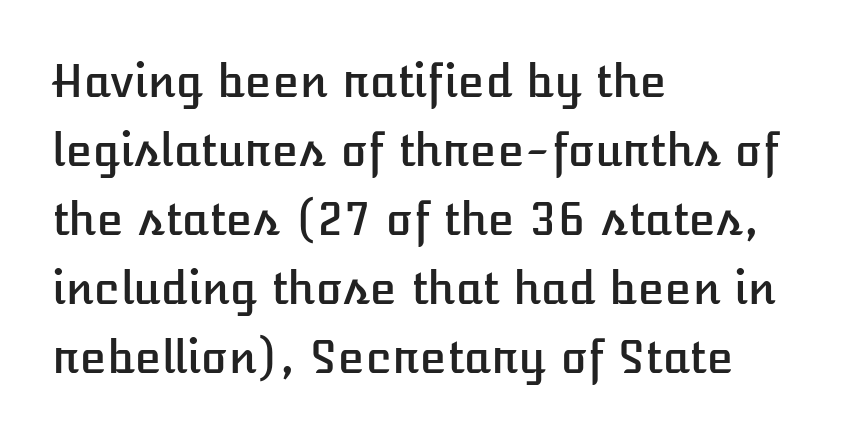
Italic? Not at all — the glyphs are vertical. This sample uses plain, unmodified letter spacing. One glance says typical: line gaps are just what's usual. Check under the words: just untouched page. This rendering uses left alignment, leaving the right contour irregular.
